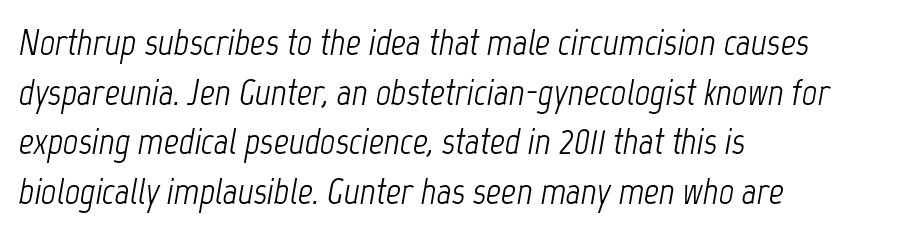
Q: Is the text bold? A: No.
Q: Is the text italic (slanted)? A: Yes, it leans right by about 12 degrees.
Q: Is the text underlined? A: No.
Q: How is the paragraph aligned? A: Left-aligned.
Q: Is the spacing between letters normal or unusually wide? A: Normal.
Q: Is the spacing between lines tight, normal or loose? A: Normal.
Q: Width (condensed, normal, or wide)? A: Condensed.
Q: Stroke contrast? A: Low.
Q: x-height? A: Medium.
Q: Monospaced? A: No.
